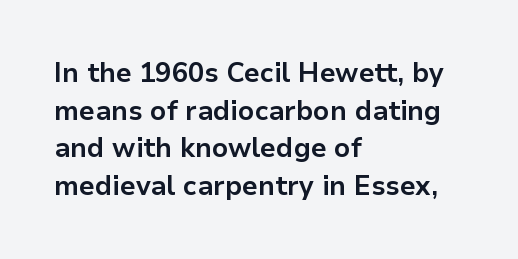
{"italic": "no", "bold": "yes", "underline": "no", "align": "left", "line_spacing": "normal", "line_spacing_ratio": 1.39, "letter_spacing": "normal", "letter_spacing_em": 0.0, "glyph_px": 27}
